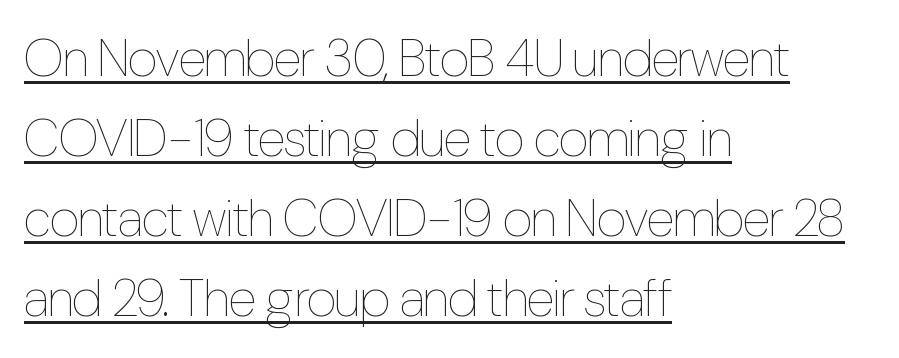
The font's upright variant was chosen for this text. Successive baselines arrive at the customary interval. Compared with undecorated copy, this sample adds a rule below the words. Is this a fixed-width face? No — the glyphs have proportional, varying widths. Which margin do the lines hug? The left one — the right edge is uneven.
